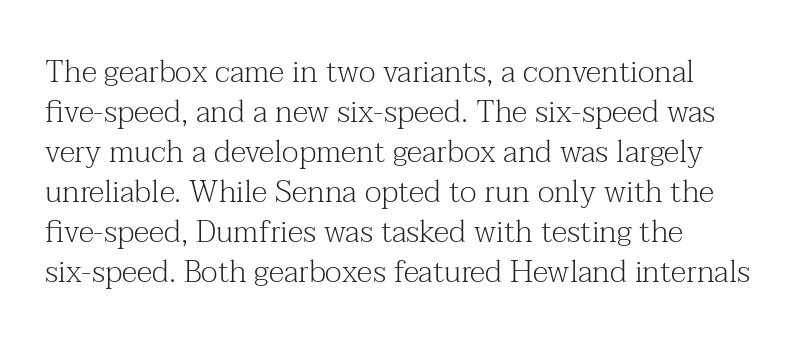
Reading down the column, the eye jumps a familiar distance to each next line. Rendered with straight, roman letterforms. The face used here is seriffed, in the tradition of book romans. Caption: face not bold, strokes unweighted. Character widths vary here, with narrow letters taking less room than wide ones.
